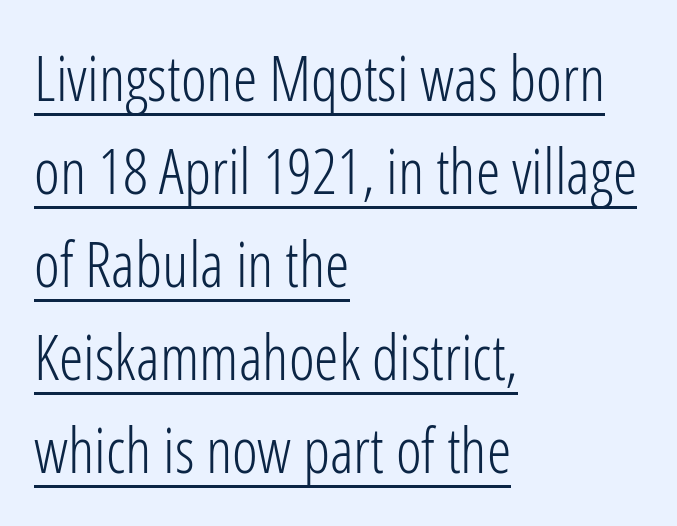
Casual observation: everything's shoved over to the left. Is the stroke heavy? The answer is a plain regular-or-lighter. Whoever set this chose a conventional vertical rhythm. Spacing verdict: proportional, widths tailored to each character. Underlining? Definitely there. The rendering shows plain stroke endings on the letterforms — a sans-serif design.
